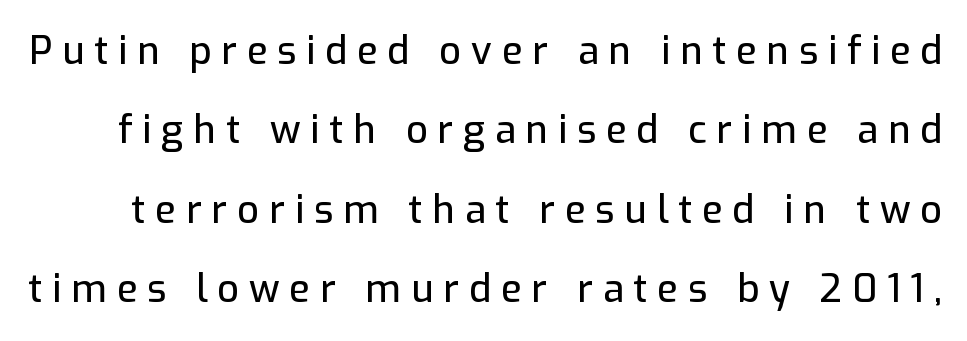
Q: Is the text italic (slanted)? A: No, it is upright.
Q: Is the typeface a serif or a sans-serif typeface? A: Sans-serif.
Q: Is the text underlined? A: No.
Q: Is the spacing between letters normal or unusually wide? A: Unusually wide.
Q: Is the spacing between lines tight, normal or loose? A: Loose.
Q: Width (condensed, normal, or wide)? A: Normal.
Q: Stroke contrast? A: Low.
Q: x-height? A: Medium.
Q: Monospaced? A: No.
